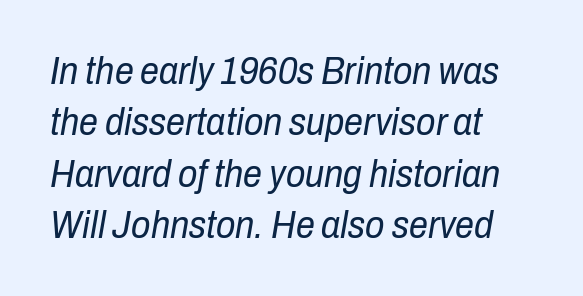
The image shows 38 px regular-weight, condensed type, italic (leaning right); set left-aligned, normal line spacing (1.35x), normal letter spacing, not underlined; low stroke contrast and a medium x-height.
